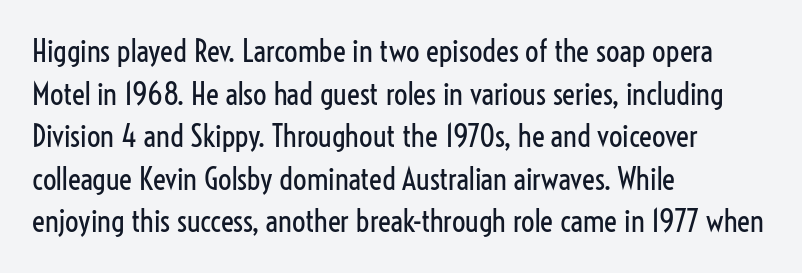
The image shows 30 px regular-weight, condensed sans-serif type, upright; set left-aligned, normal line spacing (1.42x), normal letter spacing, not underlined; low stroke contrast and a medium x-height.
